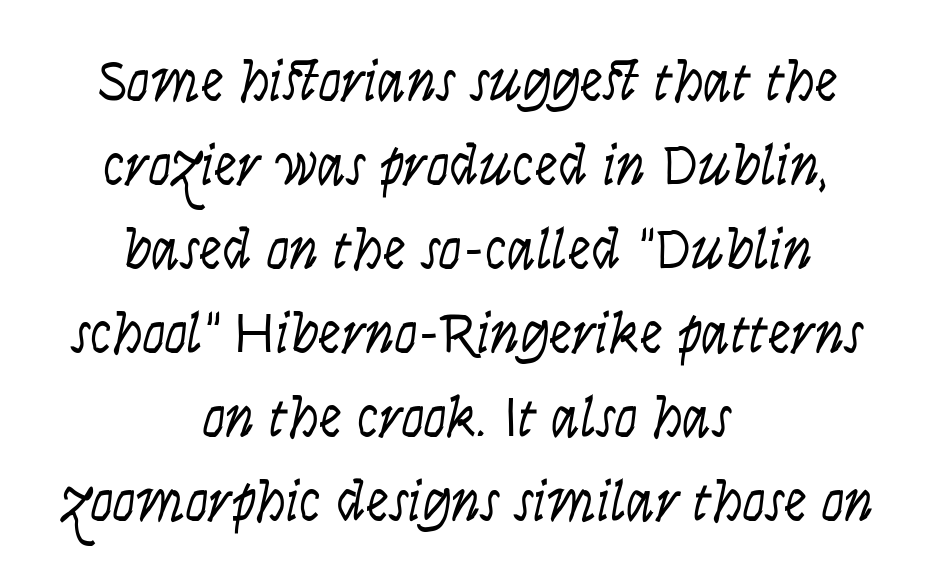
Q: Is the text bold? A: No.
Q: Is the text italic (slanted)? A: Yes.
Q: Is the typeface a serif or a sans-serif typeface? A: Sans-serif.
Q: Is the text underlined? A: No.
Q: How is the paragraph aligned? A: Centered.
Q: Is the spacing between letters normal or unusually wide? A: Normal.
Q: Is the spacing between lines tight, normal or loose? A: Normal.
Q: Width (condensed, normal, or wide)? A: Condensed.
Q: Stroke contrast? A: Low.
Q: x-height? A: Large.
Q: Monospaced? A: No.
